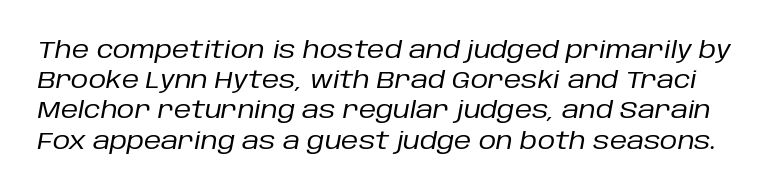
Q: Is the text bold? A: No.
Q: Is the text italic (slanted)? A: Yes, it leans right by about 10 degrees.
Q: Is the text underlined? A: No.
Q: Is the spacing between letters normal or unusually wide? A: Normal.
Q: Is the spacing between lines tight, normal or loose? A: Normal.
